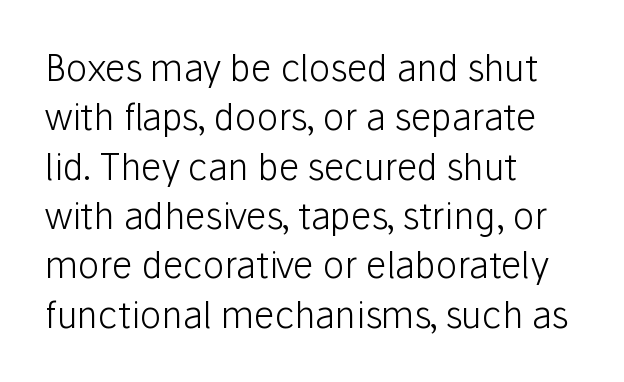
The image shows 36 px light sans-serif type, upright; set left-aligned, normal line spacing (1.37x), normal letter spacing, not underlined; low stroke contrast and a medium x-height.
